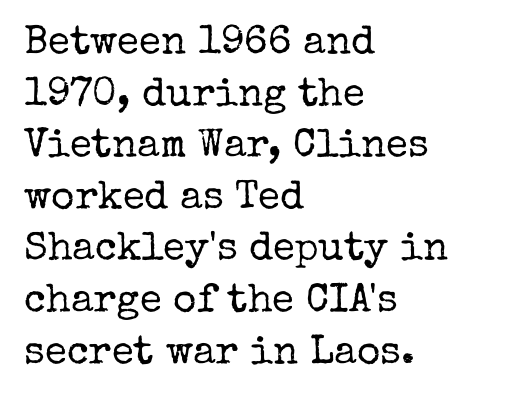
{"serif": "yes", "italic": "no", "bold": "no", "weight": "regular", "width": "normal", "stroke_contrast": "low", "x_height": "medium", "monospaced": "no", "underline": "no", "align": "left", "line_spacing": "normal", "line_spacing_ratio": 1.29, "letter_spacing": "normal", "letter_spacing_em": 0.0, "glyph_px": 40}
